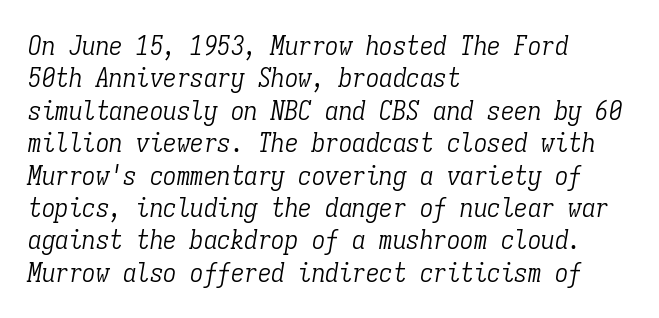
The image shows 27 px text type, italic (leaning right); set left-aligned, line spacing 1.2x, normal letter spacing, not underlined.
